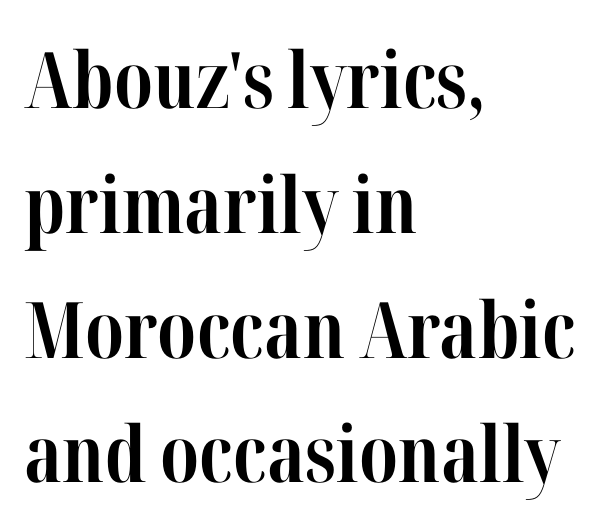
The rag falls on the right side of this text block. Summary of vertical rhythm: regular, with standard interline spacing. I'd describe the lettering as bold — thick and assertive. The face used here is rendered with its standard letterfit. Nope, not italic — everything's standing straight.
